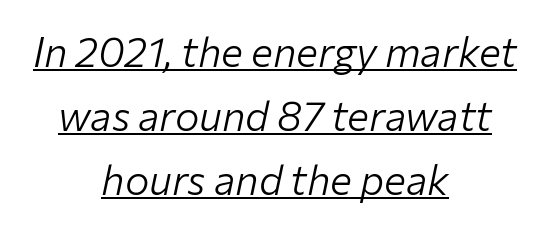
Emphasis is given by a line drawn under the lettering. Quick note: italic. This rendering uses center alignment, leaving both contours irregular but symmetric. Between one letter and the next there's only the usual sliver of space.
